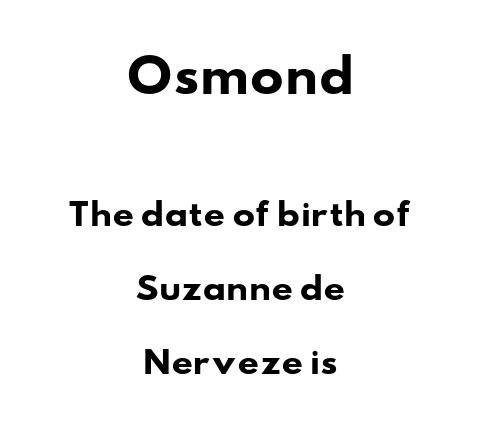
Students, observe: this is what heavily led, spacious text looks like. A sans-serif font was chosen for this passage. The words here are not underlined. Nobody touched the tracking dial on this one.
